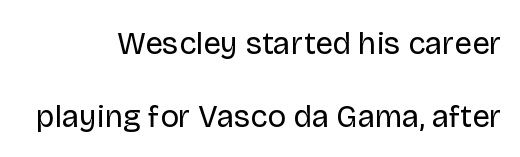
{"serif": "no", "italic": "no", "bold": "no", "weight": "regular", "width": "normal", "stroke_contrast": "low", "x_height": "large", "monospaced": "no", "underline": "no", "align": "right", "line_spacing": "loose", "line_spacing_ratio": 2.34, "letter_spacing": "normal", "letter_spacing_em": 0.0, "glyph_px": 31}
